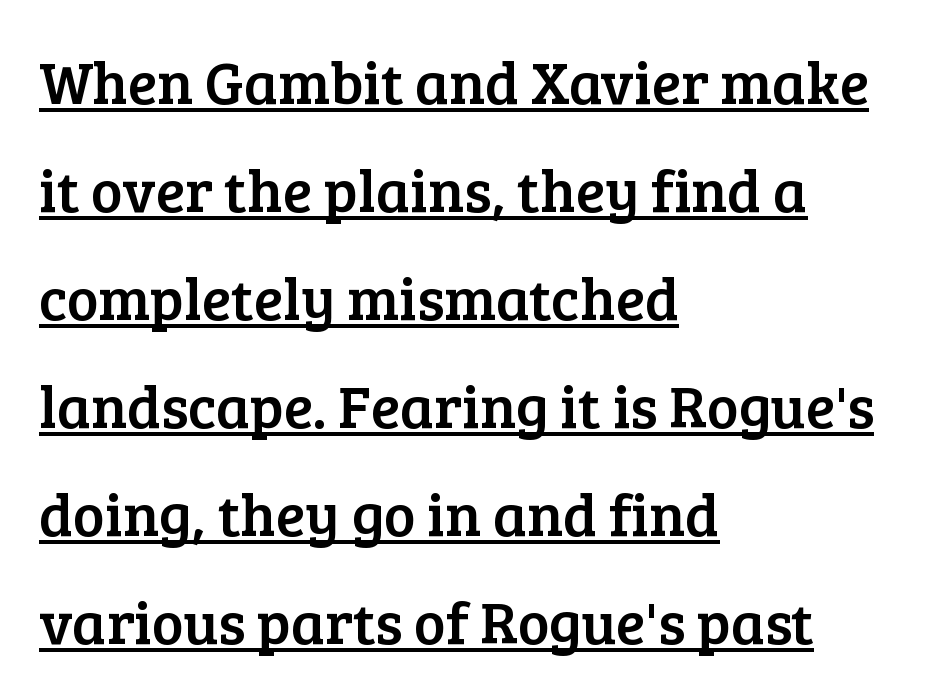
{"serif": "yes", "italic": "no", "width": "normal", "stroke_contrast": "low", "x_height": "medium", "monospaced": "no", "underline": "yes", "align": "left", "line_spacing_ratio": 1.8, "letter_spacing": "normal", "letter_spacing_em": 0.0, "glyph_px": 60}
